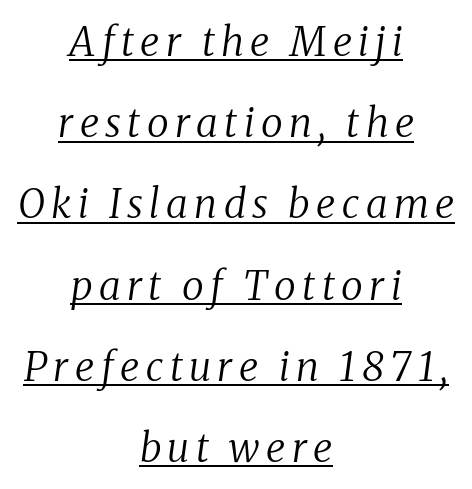
Is the block centered? Yes — each line is placed symmetrically about the middle. A great deal of white space separates one row of letters from the next. The face used here has a pronounced slope to its letters. The rendering uses natural spacing where letterforms have individual widths. The glyphs in this specimen are seriffed. The letters look calm and open, with moderate or lighter stems.
